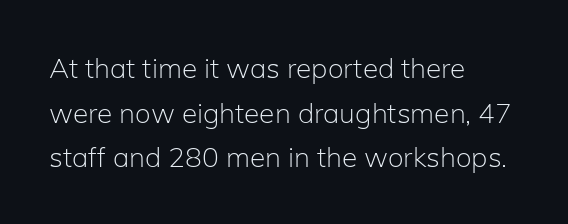
The image shows 28 px light sans-serif type, upright; set left-aligned, normal line spacing (1.59x), normal letter spacing, not underlined; low stroke contrast and a medium x-height.
